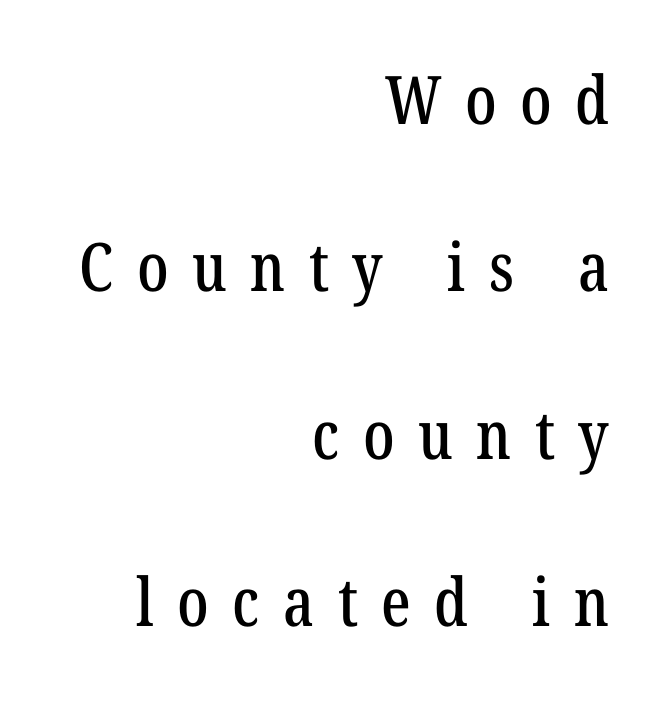
{"serif": "yes", "width": "condensed", "stroke_contrast": "low", "x_height": "medium", "monospaced": "no", "underline": "no", "align": "right", "line_spacing": "loose", "line_spacing_ratio": 2.5, "letter_spacing": "wide", "letter_spacing_em": 0.35, "glyph_px": 67}
